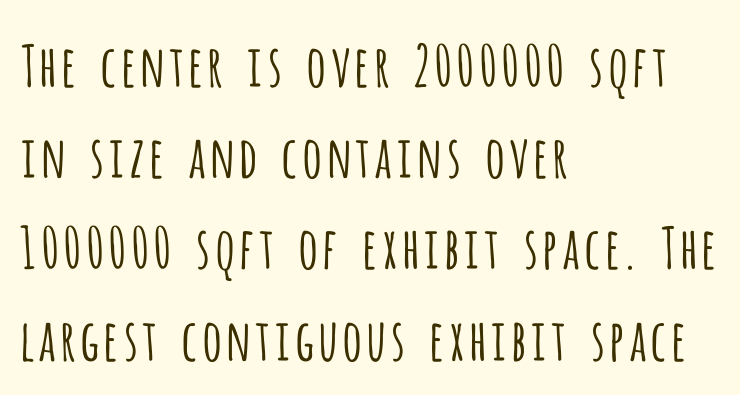
Looks like regular typesetting: each glyph gets only the width it needs. Vertical spacing — default. Does extra space separate the letters? No, they use regular spacing. These lines are composed in type without serifs.
